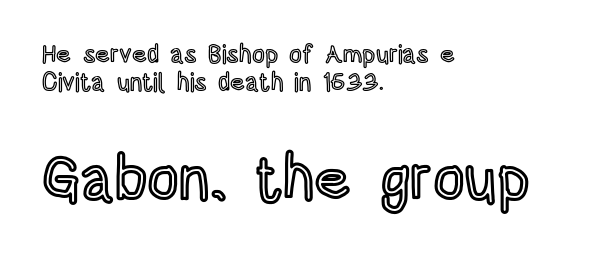
The image shows 62 px condensed type, upright; set left-aligned, tight line spacing (1.13x), normal letter spacing, not underlined; the second (bottom) block is 2.48x larger; a large x-height.
